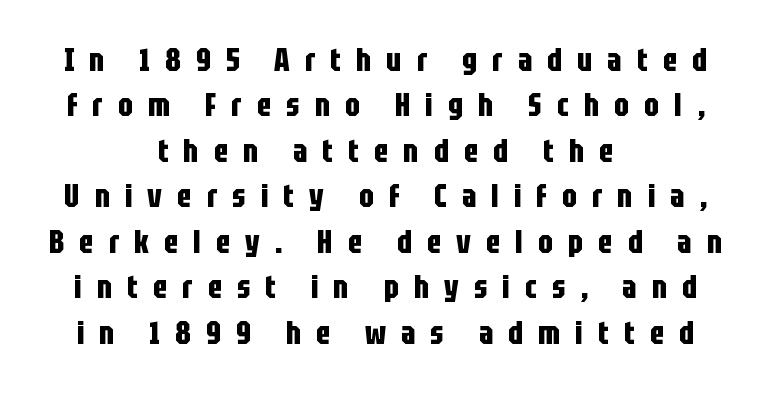
The image shows 32 px bold, condensed sans-serif type, upright; set centered, normal line spacing (1.42x), unusually wide letter spacing (+0.47 em), not underlined; low stroke contrast and a large x-height.
